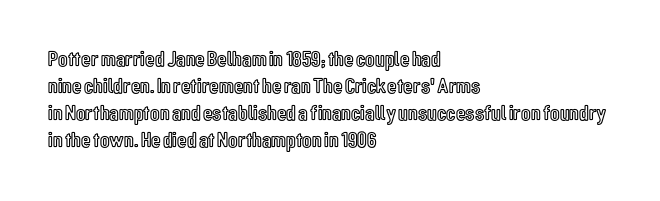
{"italic": "no", "underline": "no", "align": "left", "line_spacing_ratio": 1.23, "letter_spacing": "normal", "letter_spacing_em": 0.0, "glyph_px": 22}
